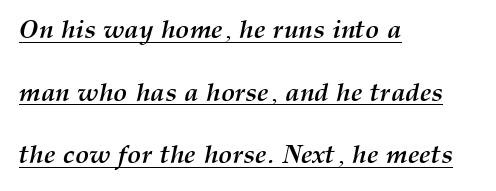
Q: Is the text bold? A: Yes.
Q: Is the text italic (slanted)? A: Yes, it leans right by about 12 degrees.
Q: Is the text underlined? A: Yes.
Q: How is the paragraph aligned? A: Left-aligned.
Q: Is the spacing between letters normal or unusually wide? A: Normal.
Q: Is the spacing between lines tight, normal or loose? A: Loose.
